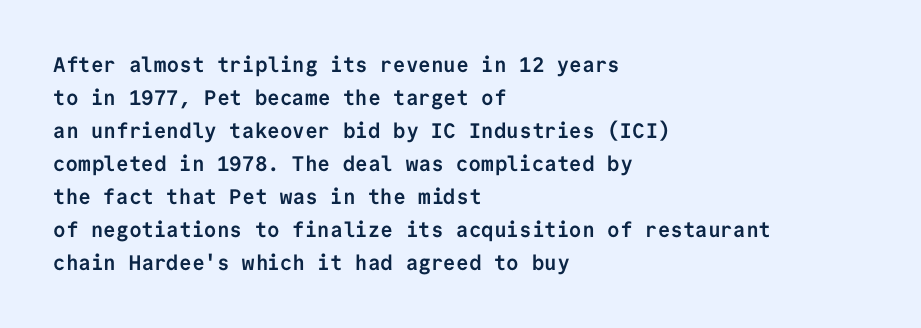
{"italic": "no", "bold": "yes", "underline": "no", "align": "left", "line_spacing": "normal", "line_spacing_ratio": 1.57, "letter_spacing": "normal", "letter_spacing_em": 0.0, "glyph_px": 21}
